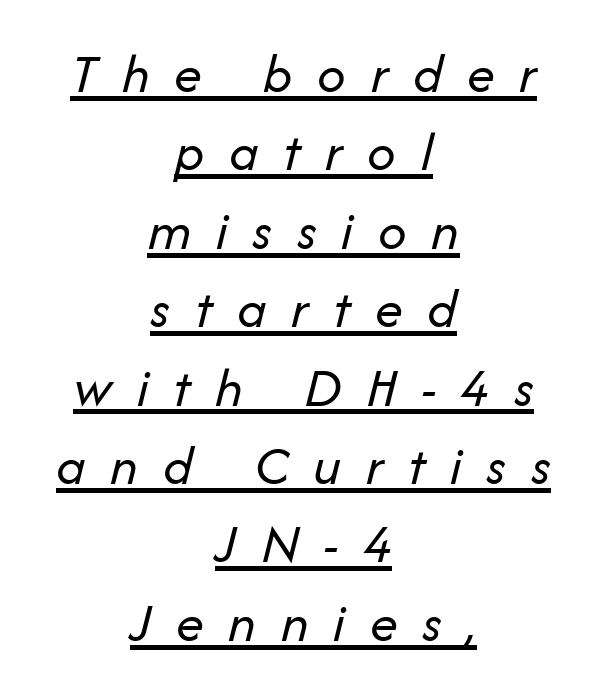
Q: Is the text bold? A: No.
Q: Is the text italic (slanted)? A: Yes, it leans right by about 14 degrees.
Q: Is the text underlined? A: Yes.
Q: How is the paragraph aligned? A: Centered.
Q: Is the spacing between letters normal or unusually wide? A: Unusually wide.
Q: Is the spacing between lines tight, normal or loose? A: Normal.
Q: Width (condensed, normal, or wide)? A: Normal.
Q: Stroke contrast? A: Low.
Q: x-height? A: Medium.
Q: Monospaced? A: No.
